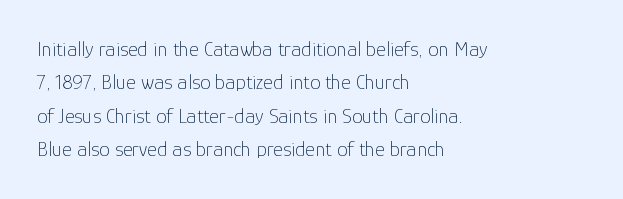
{"italic": "no", "bold": "no", "underline": "no", "align": "left", "line_spacing": "normal", "line_spacing_ratio": 1.59, "letter_spacing": "normal", "letter_spacing_em": 0.0, "glyph_px": 21}
